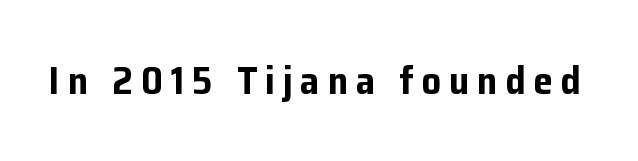
Q: Is the text bold? A: Yes.
Q: Is the text italic (slanted)? A: No, it is upright.
Q: Is the typeface a serif or a sans-serif typeface? A: Sans-serif.
Q: Is the text underlined? A: No.
Q: Is the spacing between letters normal or unusually wide? A: Unusually wide.
Q: Width (condensed, normal, or wide)? A: Normal.
Q: Stroke contrast? A: Low.
Q: x-height? A: Medium.
Q: Monospaced? A: No.
